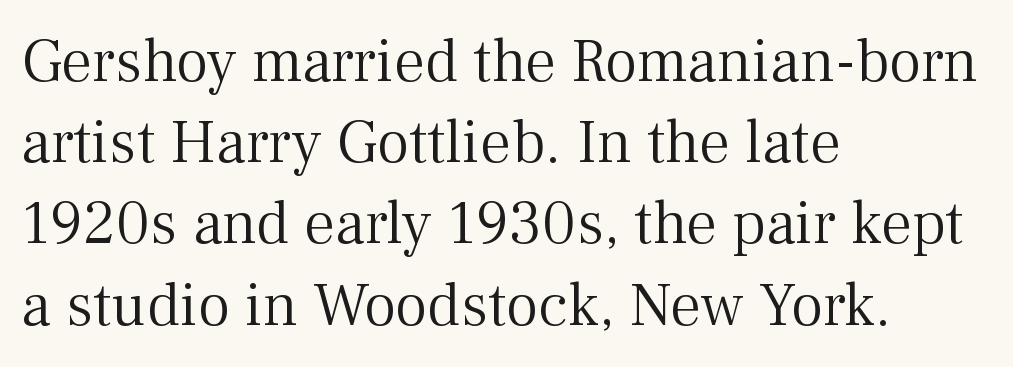
The baseline area is clear. In terms of posture, this sample is upright. Standard letterfit; no display-style spreading of the glyphs. Think of a printed novel: that variable character pitch is what you see here. Which margin do the lines hug? The left one — the right edge is uneven. Examine the stroke ends and you'll spot serifs.
